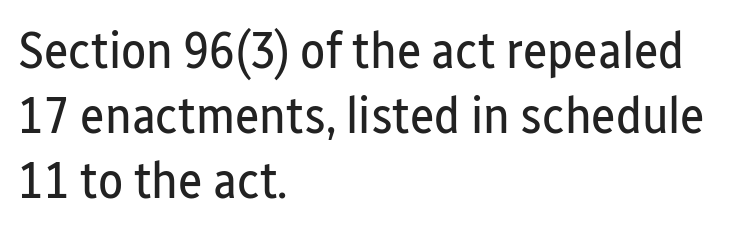
No heavy texture on the line: the type isn't bold. You can tell it's not italic because the verticals are truly vertical. The rendering uses natural spacing where letterforms have individual widths. Between one letter and the next there's only the usual sliver of space.
